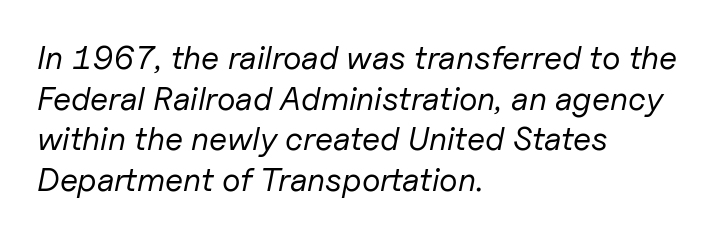
The image shows 33 px regular-weight type, italic (leaning right); set left-aligned, line spacing 1.23x, normal letter spacing, not underlined; low stroke contrast and a medium x-height.
